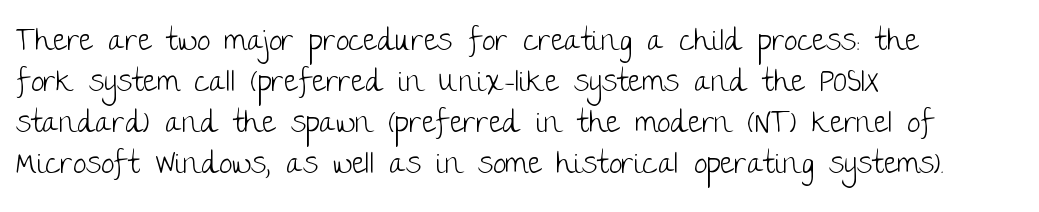
These lines are rendered in a variable-pitch font. The gap between lines stays unmarked. This rendering leaves character spacing at its baseline value. The strokes are not fattened; the text isn't bold. Ascenders rise straight up at ninety degrees. If you measured baseline to baseline, you'd find a middling distance.
